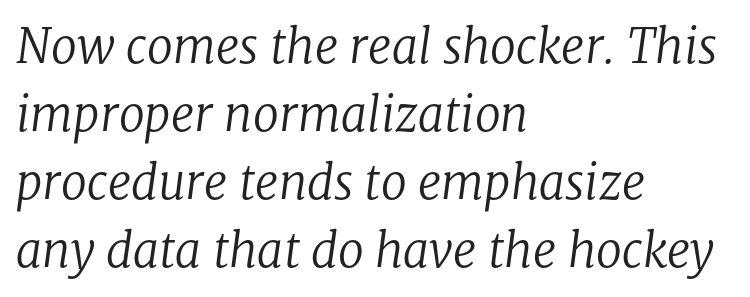
Q: Is the text bold? A: No.
Q: Is the text italic (slanted)? A: Yes, it leans right by about 8 degrees.
Q: Is the typeface a serif or a sans-serif typeface? A: Serif.
Q: Is the text underlined? A: No.
Q: How is the paragraph aligned? A: Left-aligned.
Q: Is the spacing between letters normal or unusually wide? A: Normal.
Q: Is the spacing between lines tight, normal or loose? A: Normal.
Q: Width (condensed, normal, or wide)? A: Normal.
Q: Stroke contrast? A: Low.
Q: x-height? A: Medium.
Q: Monospaced? A: No.
